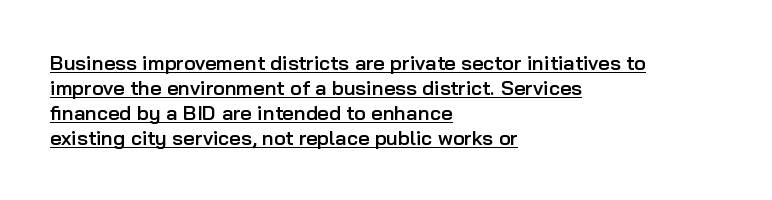
{"italic": "no", "bold": "semi", "underline": "yes", "align": "left", "line_spacing": "normal", "line_spacing_ratio": 1.25, "letter_spacing": "normal", "letter_spacing_em": 0.0, "glyph_px": 20}
